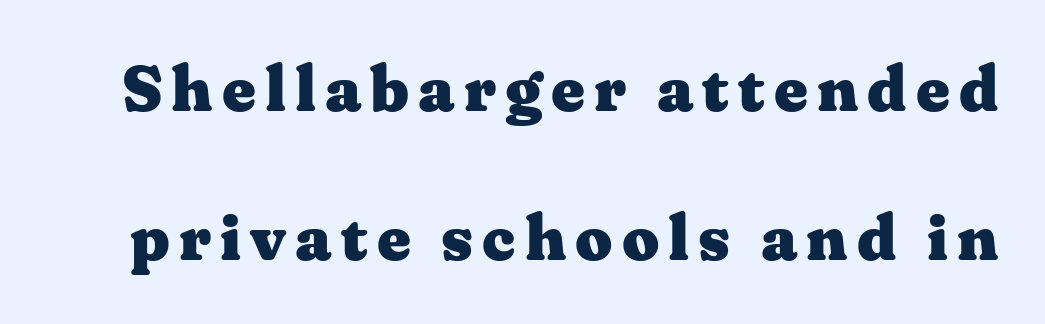
Little horizontal feet cap the strokes, marking this as serif type. The rendering uses a large line-height, opening up the rows. The strip under each line holds only bare page. The letters stand straight up with perfectly vertical stems.
